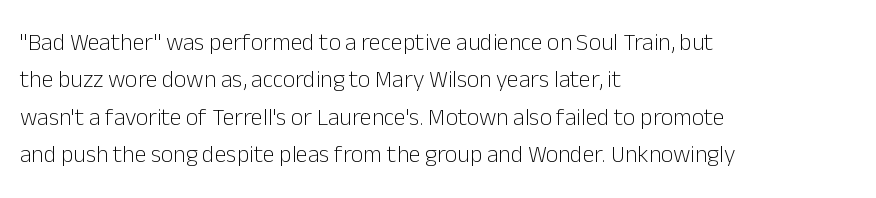
Evenly set lines give the paragraph a standard silhouette. Here the glyphs are tracked normally, forming tight word shapes. Rule under the text: the space is simply empty. Italic? Not at all — the glyphs are vertical. These glyphs show unthickened strokes, regular width or finer.
